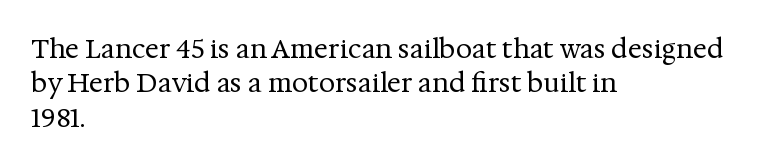
Q: Is the text bold? A: No.
Q: Is the text italic (slanted)? A: No, it is upright.
Q: Is the text underlined? A: No.
Q: How is the paragraph aligned? A: Left-aligned.
Q: Is the spacing between letters normal or unusually wide? A: Normal.
Q: Is the spacing between lines tight, normal or loose? A: Normal.
